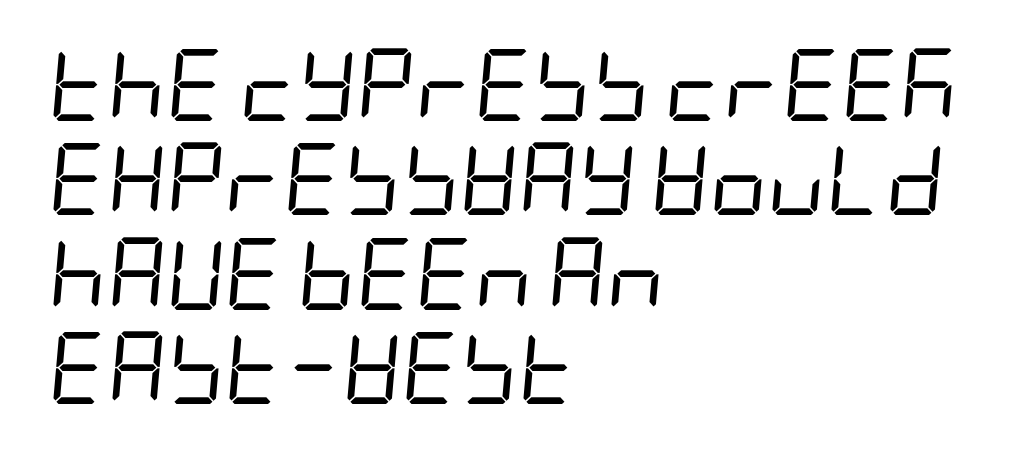
Letters rest on an invisible, unmarked baseline. If you drew a line through each stem, it would be angled. The paragraph shown leans on its left margin. Words appear dense and cohesive because spacing is normal. Heaviness? Minimal to ordinary, like unemphasized prose. Students, observe: this is what conventionally led text looks like.
